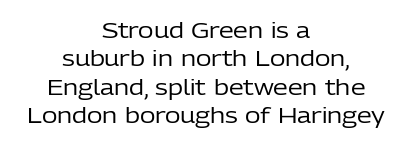
Q: Is the text bold? A: No.
Q: Is the text italic (slanted)? A: No, it is upright.
Q: Is the text underlined? A: No.
Q: How is the paragraph aligned? A: Centered.
Q: Is the spacing between letters normal or unusually wide? A: Normal.
Q: Is the spacing between lines tight, normal or loose? A: Normal.
